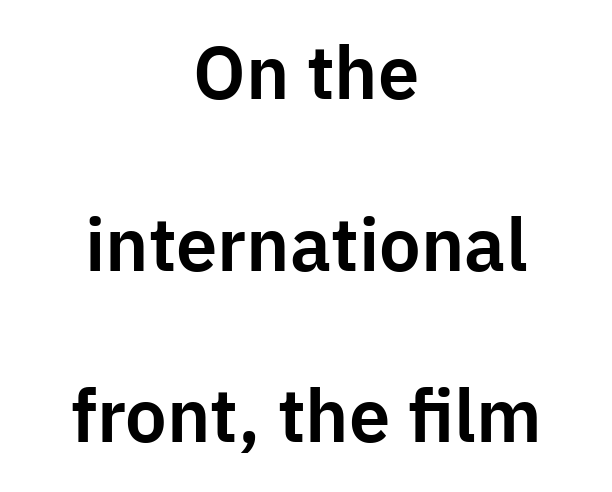
{"serif": "no", "italic": "no", "width": "normal", "stroke_contrast": "low", "x_height": "medium", "monospaced": "no", "underline": "no", "align": "center", "line_spacing": "loose", "line_spacing_ratio": 2.32, "letter_spacing": "normal", "letter_spacing_em": 0.0, "glyph_px": 74}
